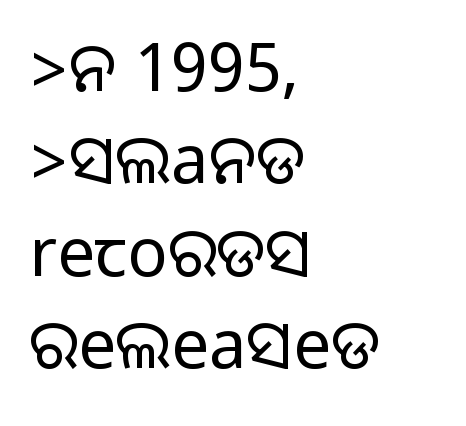
The image shows 67 px sans-serif type, upright; set left-aligned, normal line spacing (1.38x), normal letter spacing, not underlined; medium stroke contrast.
